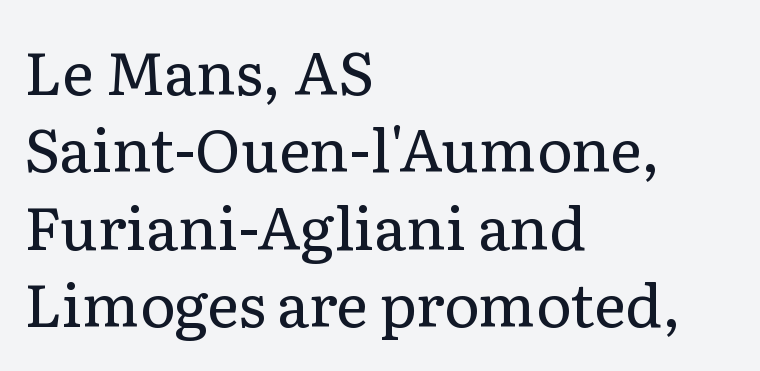
Stems here are at most as thick as an everyday book face. Proportional: the letters do not fall into vertical columns. The rendering keeps characters at their native spacing. Underlining? Definitely not there. Baseline-to-baseline distance is the conventional proportion of letter height. The paragraph has a hard left edge and a soft right edge.
